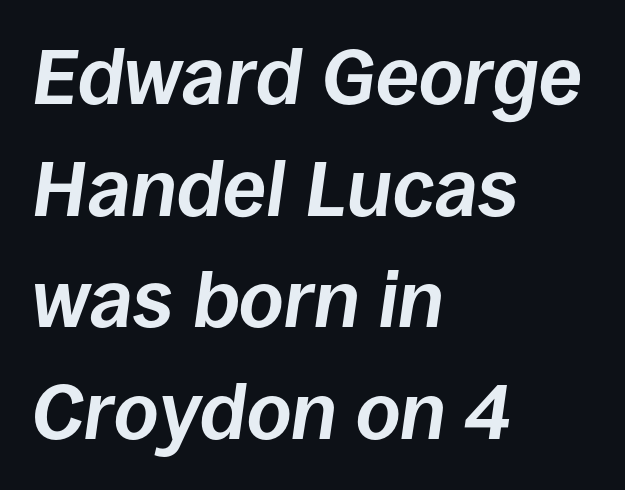
Q: Is the text bold? A: Yes.
Q: Is the text italic (slanted)? A: Yes, it leans right by about 8 degrees.
Q: Is the text underlined? A: No.
Q: How is the paragraph aligned? A: Left-aligned.
Q: Is the spacing between letters normal or unusually wide? A: Normal.
Q: Is the spacing between lines tight, normal or loose? A: Normal.
Q: Width (condensed, normal, or wide)? A: Normal.
Q: Stroke contrast? A: Low.
Q: x-height? A: Large.
Q: Monospaced? A: No.
